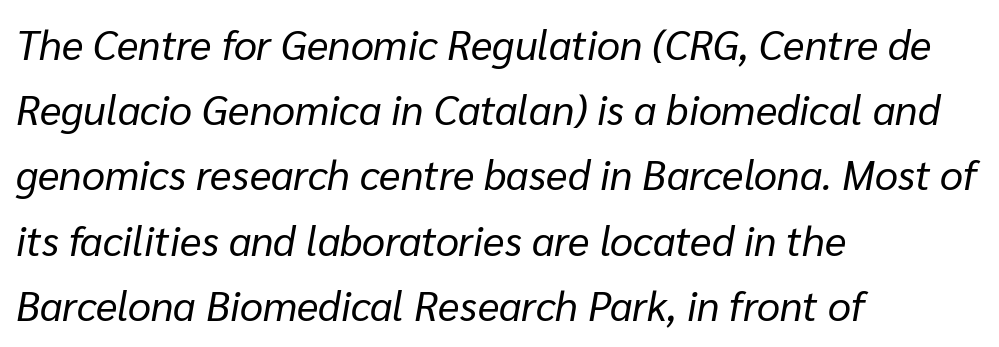
Q: Is the text bold? A: No.
Q: Is the text italic (slanted)? A: Yes, it leans right by about 10 degrees.
Q: Is the text underlined? A: No.
Q: How is the paragraph aligned? A: Left-aligned.
Q: Is the spacing between letters normal or unusually wide? A: Normal.
Q: Is the spacing between lines tight, normal or loose? A: Normal.
Q: Width (condensed, normal, or wide)? A: Normal.
Q: Stroke contrast? A: Low.
Q: x-height? A: Medium.
Q: Monospaced? A: No.
